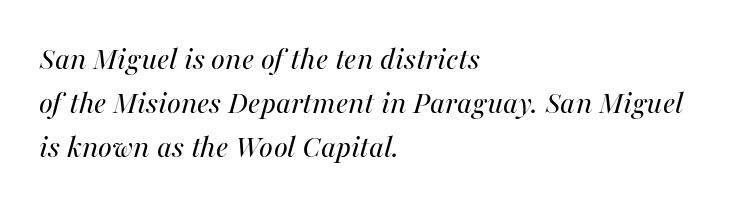
{"italic": "yes", "lean": "right", "slant_degrees": 16, "bold": "no", "weight": "regular", "width": "normal", "stroke_contrast": "medium", "x_height": "medium", "monospaced": "no", "underline": "no", "align": "left", "line_spacing": "normal", "line_spacing_ratio": 1.33, "letter_spacing": "normal", "letter_spacing_em": 0.0, "glyph_px": 33}
